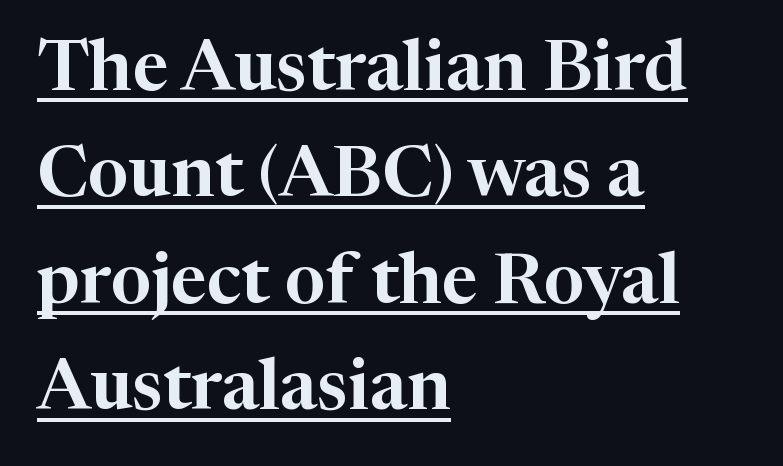
The image shows 71 px serif type, upright; set left-aligned, normal line spacing (1.5x), normal letter spacing, underlined; high stroke contrast and a medium x-height.
